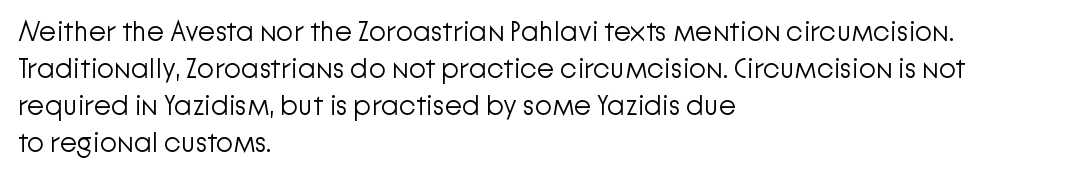
{"serif": "no", "italic": "no", "bold": "no", "weight": "light", "width": "normal", "stroke_contrast": "low", "x_height": "medium", "monospaced": "no", "underline": "no", "align": "left", "line_spacing": "normal", "line_spacing_ratio": 1.32, "letter_spacing": "normal", "letter_spacing_em": 0.0, "glyph_px": 28}
